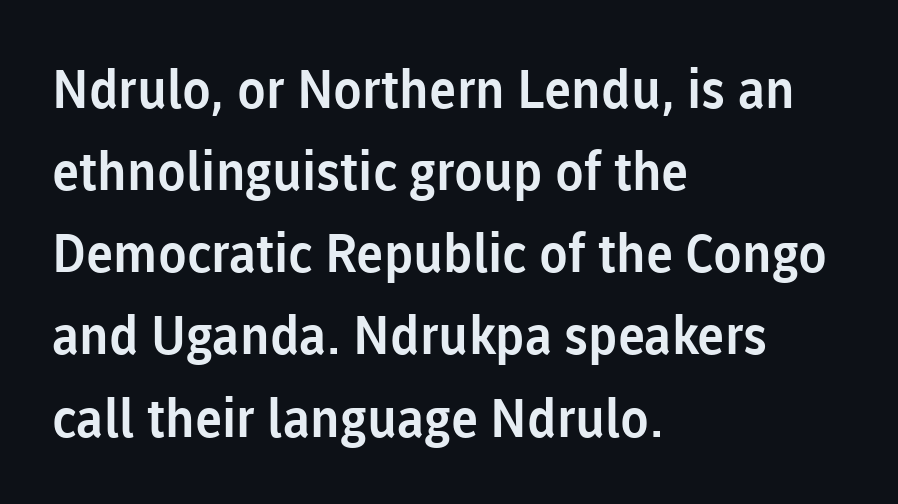
The passage shown is typed in a proportional face where columns would drift. Posture: upright roman. Descenders hang freely into open space. The rendering anchors every line to the left-hand side. Regarding serifs, this sample does without them.
